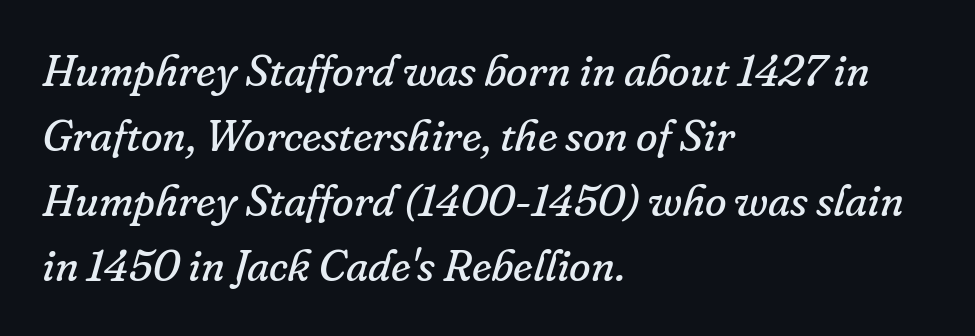
Q: Is the text bold? A: No.
Q: Is the text italic (slanted)? A: Yes, it leans right by about 16 degrees.
Q: Is the typeface a serif or a sans-serif typeface? A: Serif.
Q: Is the text underlined? A: No.
Q: How is the paragraph aligned? A: Left-aligned.
Q: Is the spacing between letters normal or unusually wide? A: Normal.
Q: Is the spacing between lines tight, normal or loose? A: Normal.
Q: Width (condensed, normal, or wide)? A: Normal.
Q: Stroke contrast? A: Low.
Q: x-height? A: Small.
Q: Monospaced? A: No.
